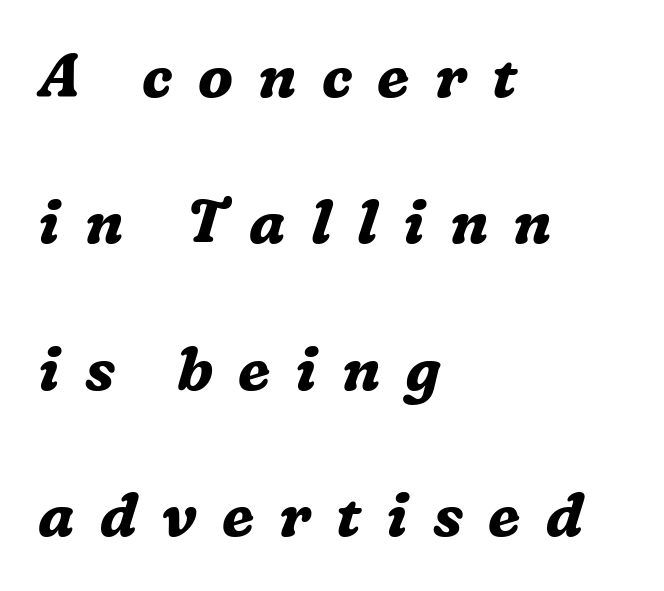
Q: Is the text bold? A: Yes.
Q: Is the text italic (slanted)? A: Yes, it leans right by about 16 degrees.
Q: Is the typeface a serif or a sans-serif typeface? A: Serif.
Q: Is the text underlined? A: No.
Q: How is the paragraph aligned? A: Left-aligned.
Q: Is the spacing between letters normal or unusually wide? A: Unusually wide.
Q: Is the spacing between lines tight, normal or loose? A: Loose.
Q: Width (condensed, normal, or wide)? A: Normal.
Q: Stroke contrast? A: Medium.
Q: x-height? A: Medium.
Q: Monospaced? A: No.
